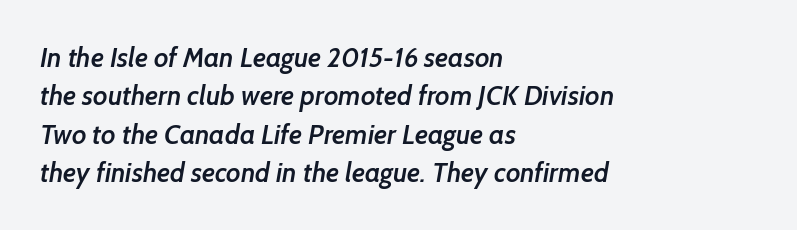
{"bold": "semi", "underline": "no", "align": "left", "line_spacing": "normal", "line_spacing_ratio": 1.42, "letter_spacing": "normal", "letter_spacing_em": 0.0, "glyph_px": 27}
